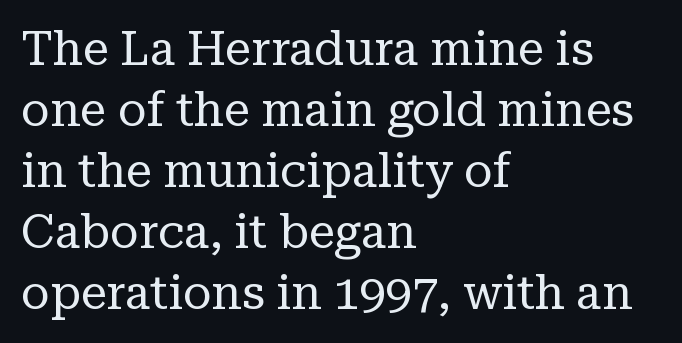
The image shows 47 px regular-weight serif type, upright; set left-aligned, normal line spacing (1.3x), normal letter spacing, not underlined; low stroke contrast and a medium x-height.
